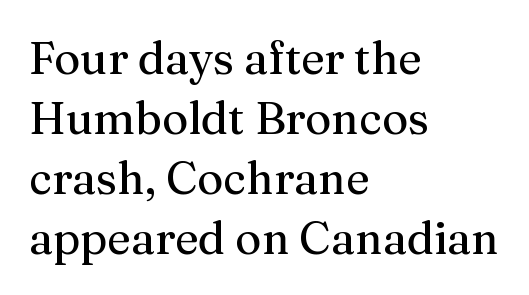
Is the letter spacing exaggerated? No — it looks like the ordinary default. Horizontal bands of white between lines are of average thickness. These lines are rendered in a variable-pitch font. Underline: absent. Nope, not italic — everything's standing straight. Check where the strokes stop: tiny serifs finish them off.
